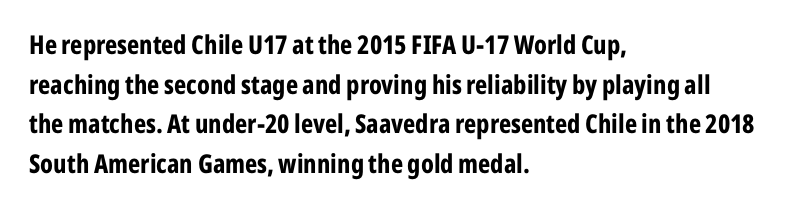
The image shows 26 px bold type, upright; set left-aligned, normal line spacing (1.52x), normal letter spacing, not underlined.
